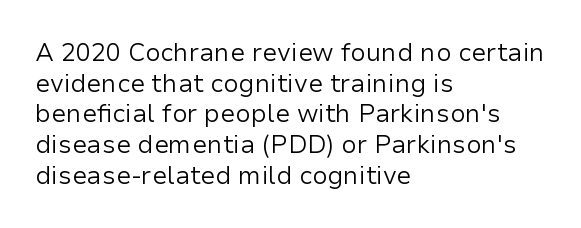
The image shows 25 px text type, upright; set left-aligned, line spacing 1.23x, normal letter spacing, not underlined.
